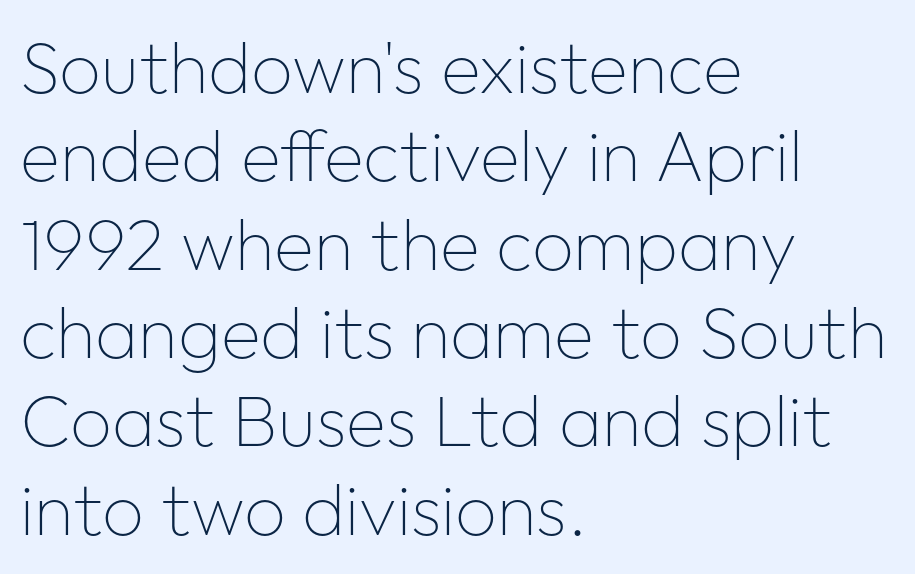
{"serif": "no", "italic": "no", "bold": "no", "weight": "thin", "width": "normal", "stroke_contrast": "low", "x_height": "medium", "monospaced": "no", "underline": "no", "align": "left", "line_spacing_ratio": 1.21, "letter_spacing": "normal", "letter_spacing_em": 0.0, "glyph_px": 73}
